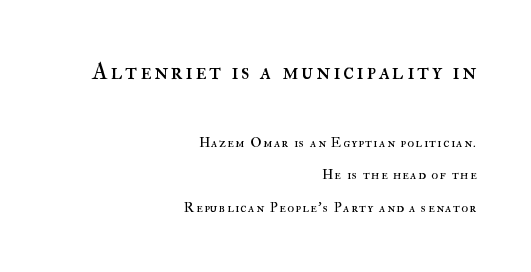
The image shows 25 px text type, upright; set right-aligned, loose line spacing (2.32x), not underlined; the first (top) block is 1.79x larger.
